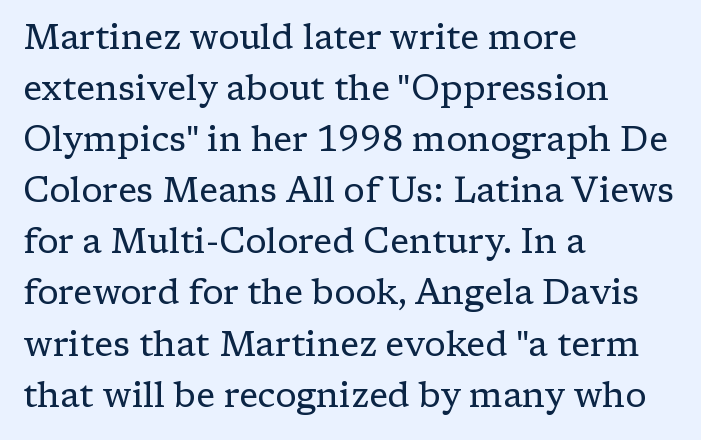
Nobody touched the tracking dial on this one. The lines sit at an ordinary, default distance from one another. Font category for this specimen: serif. Is there any slant? The stems are plumb. Beneath every word, the page is bare.
